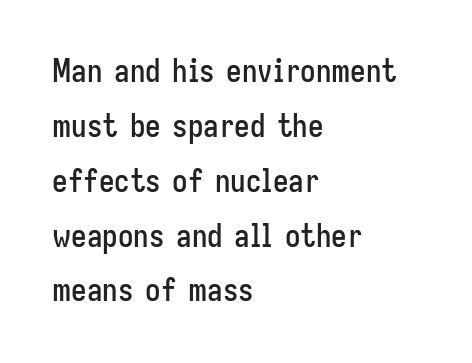
Letter spacing: default. These lines were composed using upright roman letters. What kind of face is this? One without serifs — a sans. A classic flush-left, rag-right setting is used for this passage. Spacing verdict: proportional, widths tailored to each character.
